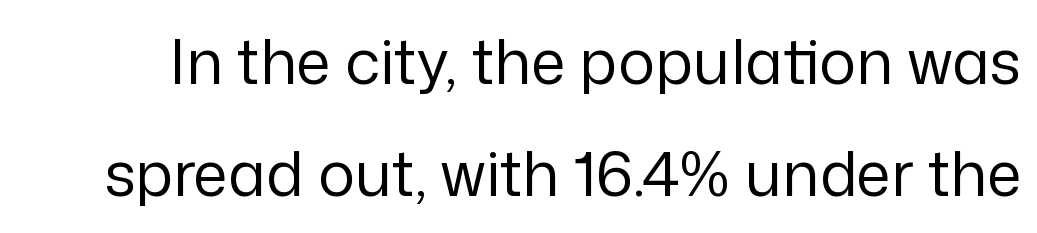
Q: Is the text bold? A: No.
Q: Is the text italic (slanted)? A: No, it is upright.
Q: Is the typeface a serif or a sans-serif typeface? A: Sans-serif.
Q: Is the text underlined? A: No.
Q: Is the spacing between letters normal or unusually wide? A: Normal.
Q: Width (condensed, normal, or wide)? A: Normal.
Q: Stroke contrast? A: Low.
Q: x-height? A: Medium.
Q: Monospaced? A: No.
